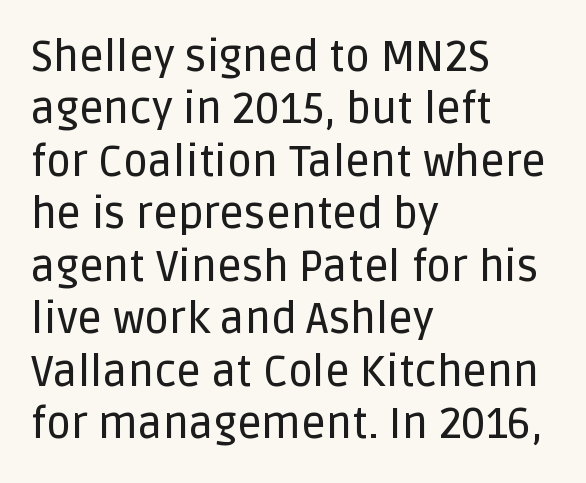
{"serif": "no", "italic": "no", "width": "normal", "stroke_contrast": "low", "x_height": "large", "monospaced": "no", "underline": "no", "align": "left", "line_spacing_ratio": 1.22, "letter_spacing": "normal", "letter_spacing_em": 0.0, "glyph_px": 43}
